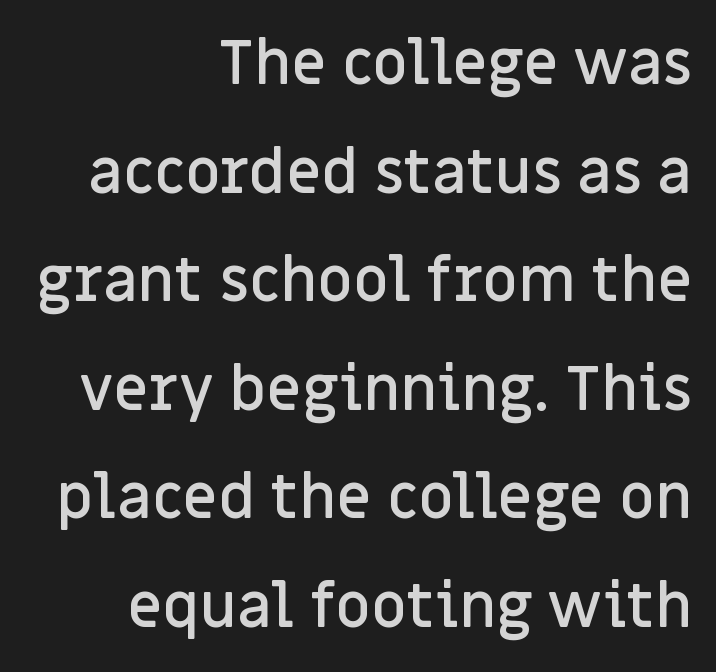
The image shows 61 px semibold sans-serif type, upright; set right-aligned, line spacing 1.78x, normal letter spacing, not underlined; low stroke contrast and a large x-height.
